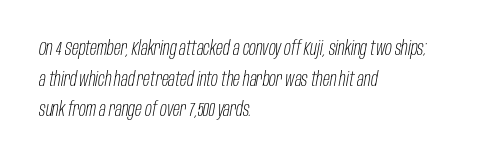
{"italic": "yes", "lean": "right", "slant_degrees": 10, "bold": "no", "underline": "no", "align": "left", "line_spacing": "normal", "line_spacing_ratio": 1.53, "letter_spacing": "normal", "letter_spacing_em": 0.0, "glyph_px": 20}
